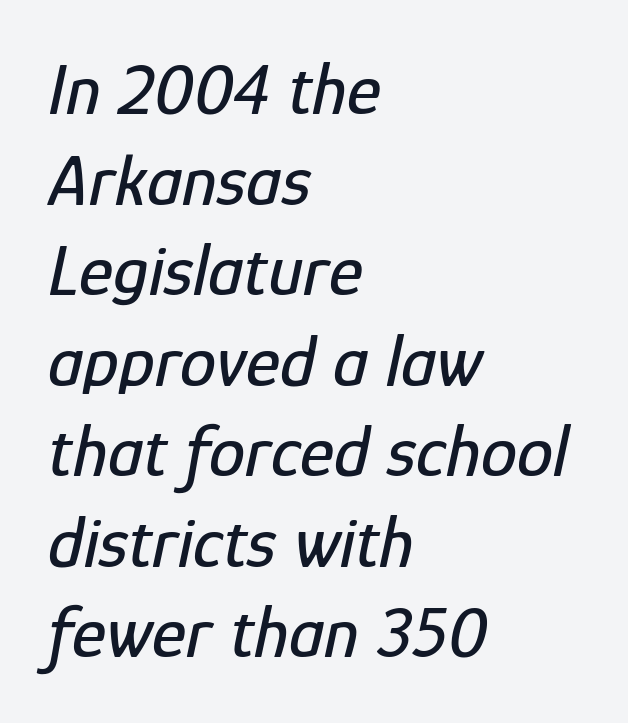
Each letter keeps its own natural width here, so spacing adapts to shape. This is oblique type, the kind used for emphasis or titles. The paragraph has a hard left edge and a soft right edge. The space beneath each line is pristine and unruled.
